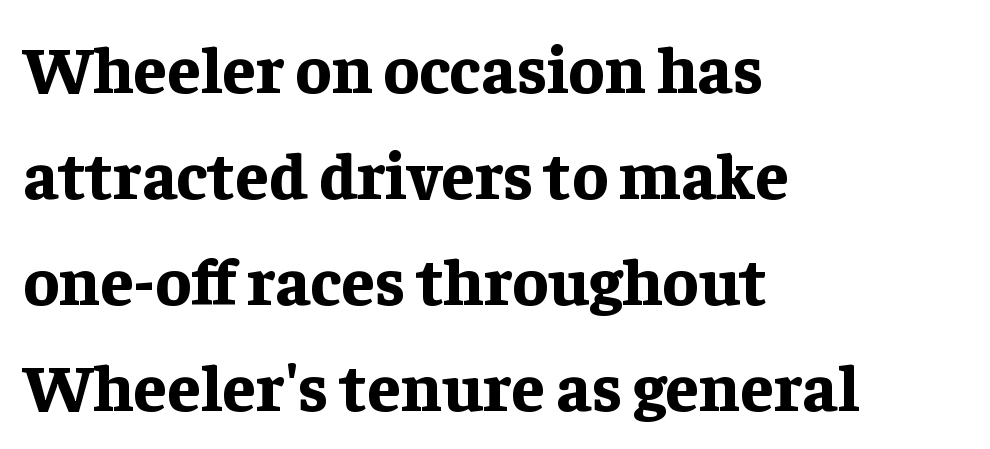
{"serif": "yes", "italic": "no", "bold": "yes", "weight": "bold", "width": "normal", "stroke_contrast": "low", "x_height": "medium", "monospaced": "no", "underline": "no", "align": "left", "line_spacing": "normal", "line_spacing_ratio": 1.58, "letter_spacing": "normal", "letter_spacing_em": 0.0, "glyph_px": 67}
